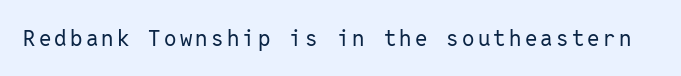
{"italic": "no", "bold": "no", "underline": "no", "glyph_px": 22}
